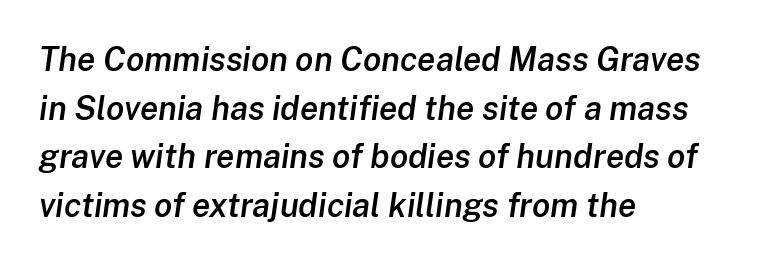
The image shows 33 px semibold type, italic (leaning right); set left-aligned, normal line spacing (1.47x), normal letter spacing, not underlined; low stroke contrast and a medium x-height.
